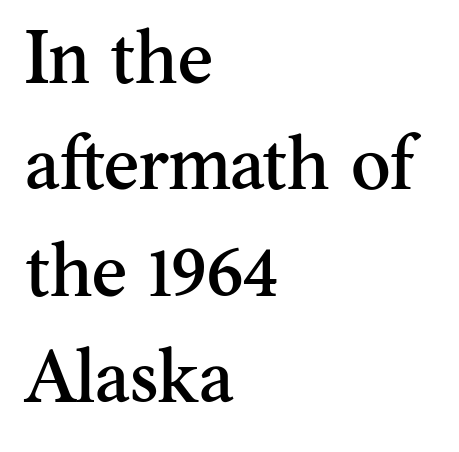
The image shows 75 px serif type, upright; set left-aligned, normal line spacing (1.42x), normal letter spacing, not underlined; medium stroke contrast and a small x-height.
